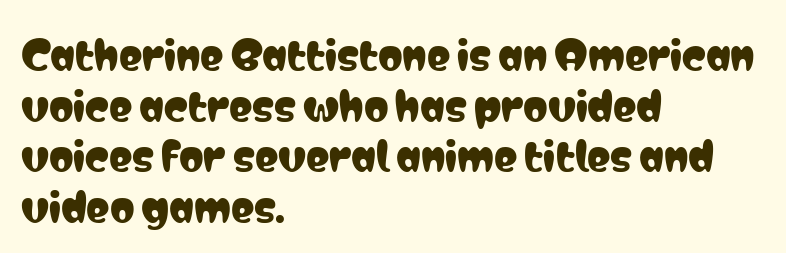
Q: Is the text italic (slanted)? A: No, it is upright.
Q: Is the typeface a serif or a sans-serif typeface? A: Sans-serif.
Q: Is the text underlined? A: No.
Q: How is the paragraph aligned? A: Left-aligned.
Q: Is the spacing between letters normal or unusually wide? A: Normal.
Q: Is the spacing between lines tight, normal or loose? A: Normal.
Q: Width (condensed, normal, or wide)? A: Condensed.
Q: Stroke contrast? A: Low.
Q: x-height? A: Medium.
Q: Monospaced? A: No.
